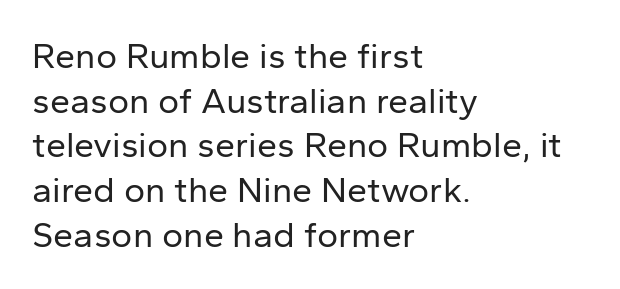
{"serif": "no", "italic": "no", "bold": "no", "weight": "regular", "width": "normal", "stroke_contrast": "low", "x_height": "medium", "monospaced": "no", "underline": "no", "align": "left", "line_spacing_ratio": 1.24, "letter_spacing": "normal", "letter_spacing_em": 0.0, "glyph_px": 36}
